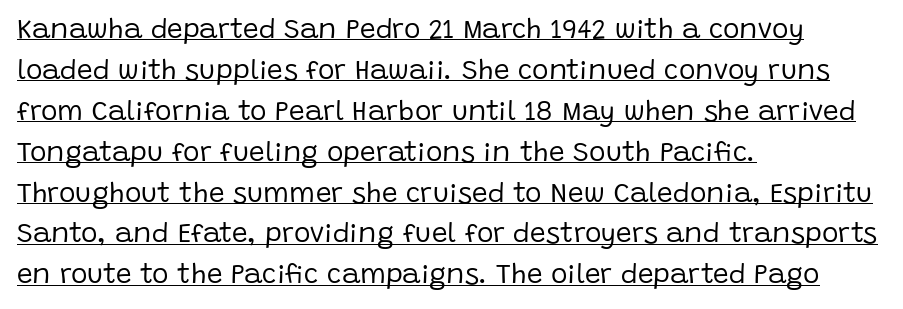
The image shows 28 px regular-weight sans-serif type, upright; set left-aligned, normal line spacing (1.46x), normal letter spacing, underlined; low stroke contrast and a large x-height.
